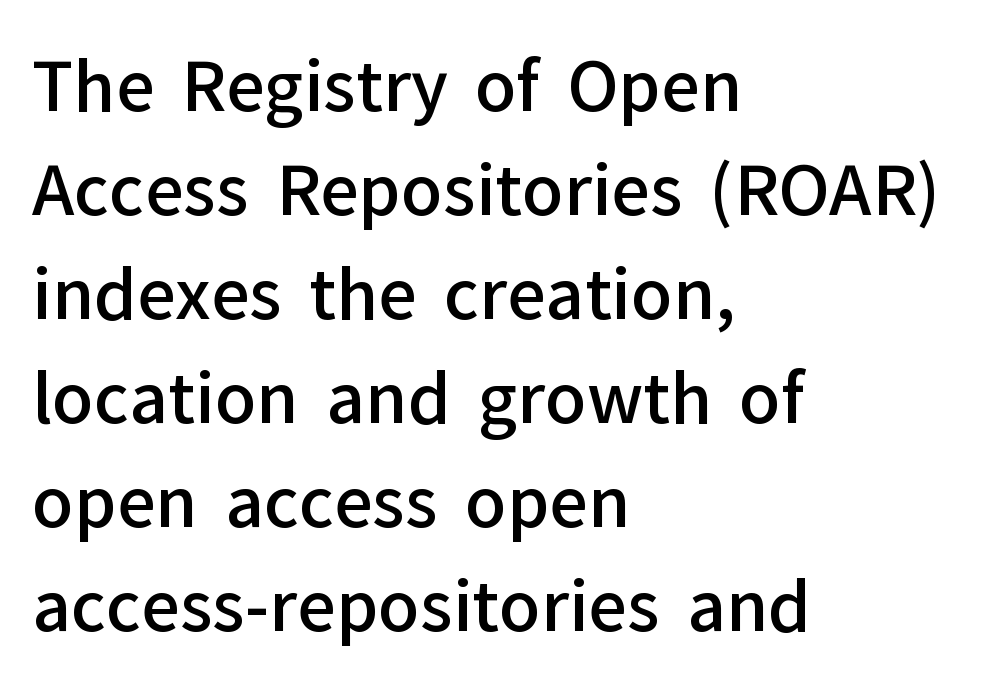
Q: Is the text bold? A: Semi-bold.
Q: Is the text italic (slanted)? A: No, it is upright.
Q: Is the typeface a serif or a sans-serif typeface? A: Sans-serif.
Q: Is the text underlined? A: No.
Q: How is the paragraph aligned? A: Left-aligned.
Q: Is the spacing between letters normal or unusually wide? A: Normal.
Q: Is the spacing between lines tight, normal or loose? A: Normal.
Q: Width (condensed, normal, or wide)? A: Normal.
Q: Stroke contrast? A: Low.
Q: x-height? A: Medium.
Q: Monospaced? A: No.
